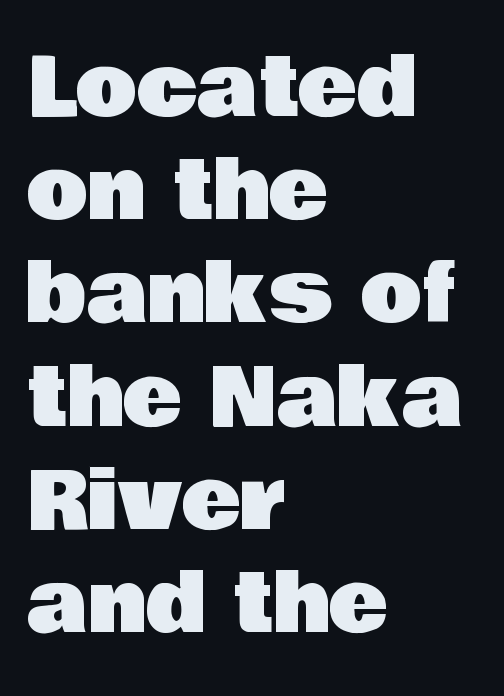
Q: Is the text italic (slanted)? A: No, it is upright.
Q: Is the typeface a serif or a sans-serif typeface? A: Sans-serif.
Q: Is the text underlined? A: No.
Q: How is the paragraph aligned? A: Left-aligned.
Q: Is the spacing between letters normal or unusually wide? A: Normal.
Q: Is the spacing between lines tight, normal or loose? A: Normal.
Q: Width (condensed, normal, or wide)? A: Normal.
Q: Stroke contrast? A: Low.
Q: x-height? A: Large.
Q: Monospaced? A: No.
